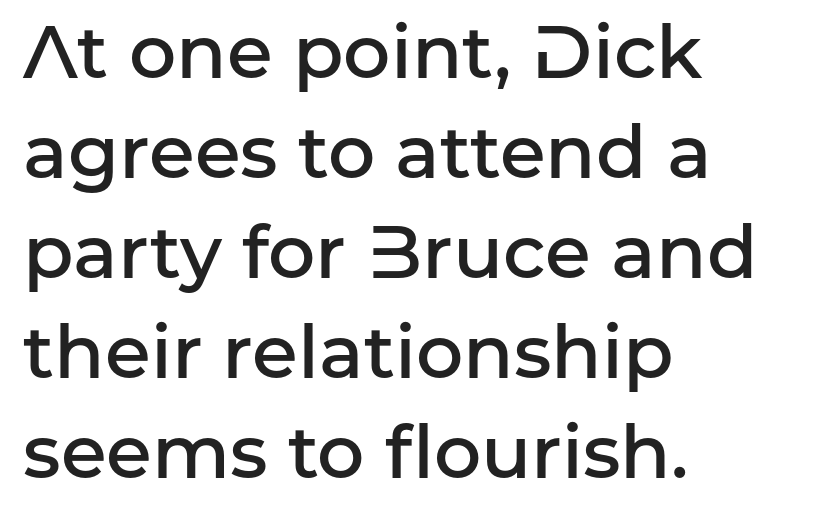
Q: Is the text bold? A: Semi-bold.
Q: Is the text italic (slanted)? A: No, it is upright.
Q: Is the typeface a serif or a sans-serif typeface? A: Sans-serif.
Q: Is the text underlined? A: No.
Q: How is the paragraph aligned? A: Left-aligned.
Q: Is the spacing between letters normal or unusually wide? A: Normal.
Q: Is the spacing between lines tight, normal or loose? A: Normal.
Q: Width (condensed, normal, or wide)? A: Normal.
Q: Stroke contrast? A: Low.
Q: x-height? A: Medium.
Q: Monospaced? A: No.
